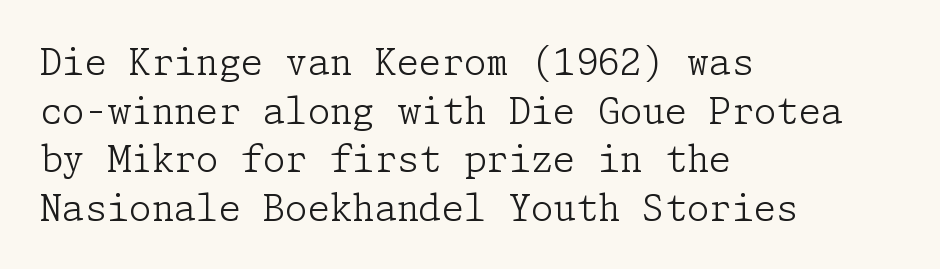
The space directly below the letters is spotless. The rows are spaced the way most documents space them. What stands out about the letter spacing? Nothing — it is the standard amount. Is the block centered? No — it sits flush against the left margin. Stroke thickness stays within the range of a standard reading face or lighter. If you drew a line through each stem, it would be perfectly vertical.
